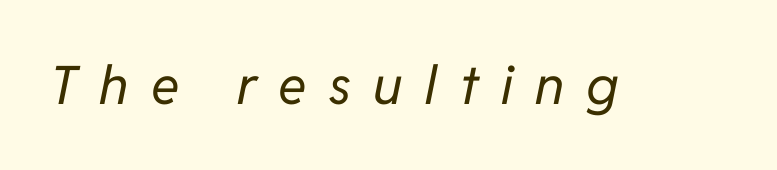
Q: Is the text bold? A: No.
Q: Is the text italic (slanted)? A: Yes, it leans right by about 11 degrees.
Q: Is the text underlined? A: No.
Q: Is the spacing between letters normal or unusually wide? A: Unusually wide.
Q: Width (condensed, normal, or wide)? A: Normal.
Q: Stroke contrast? A: Low.
Q: x-height? A: Medium.
Q: Monospaced? A: No.
